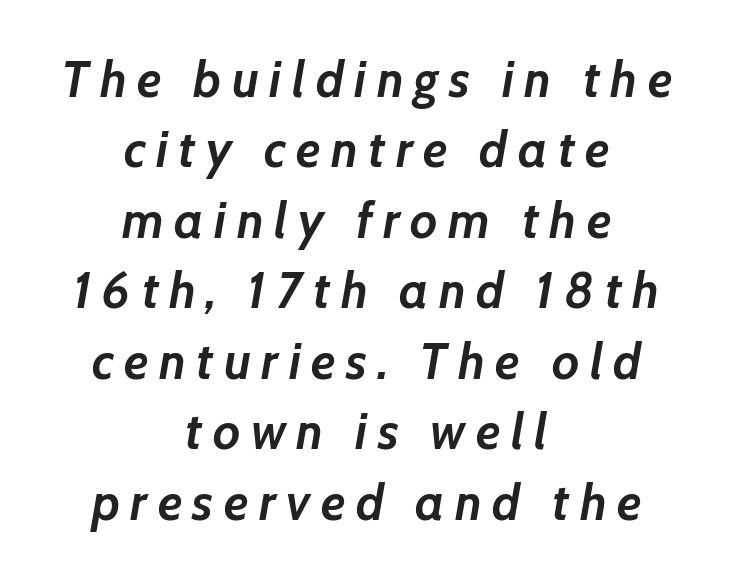
The image shows 50 px semibold type, italic (leaning right); set centered, normal line spacing (1.41x), unusually wide letter spacing (+0.21 em), not underlined; low stroke contrast and a medium x-height.
